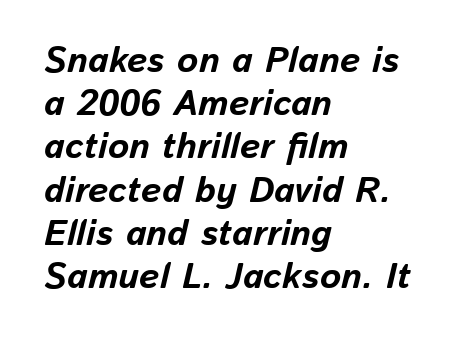
{"italic": "yes", "lean": "right", "slant_degrees": 13, "bold": "yes", "weight": "bold", "width": "normal", "stroke_contrast": "low", "x_height": "medium", "monospaced": "no", "underline": "no", "align": "left", "line_spacing_ratio": 1.2, "letter_spacing": "normal", "letter_spacing_em": 0.0, "glyph_px": 36}
